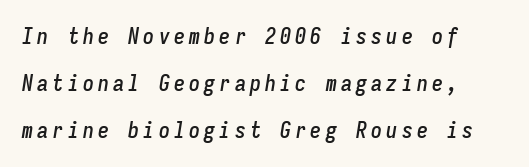
Q: Is the text italic (slanted)? A: Yes, it leans right by about 9 degrees.
Q: Is the text underlined? A: No.
Q: How is the paragraph aligned? A: Left-aligned.
Q: Is the spacing between lines tight, normal or loose? A: Loose.
